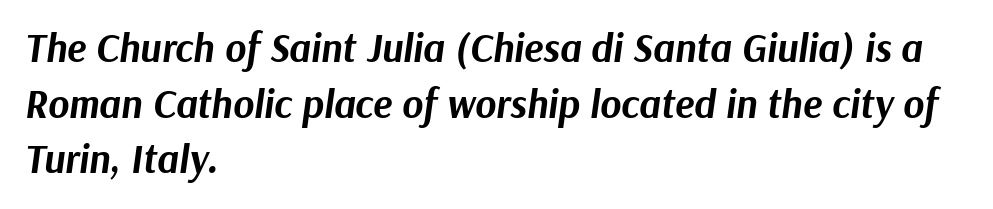
The image shows 40 px bold type, italic (leaning right); set left-aligned, normal line spacing (1.39x), normal letter spacing, not underlined; medium stroke contrast and a medium x-height.
